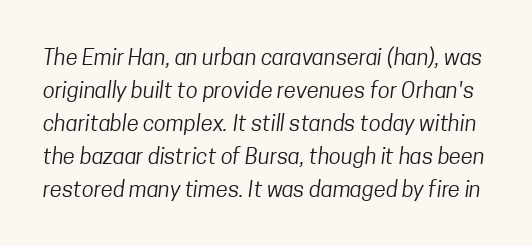
Q: Is the text bold? A: No.
Q: Is the text underlined? A: No.
Q: Is the spacing between letters normal or unusually wide? A: Normal.
Q: Is the spacing between lines tight, normal or loose? A: Normal.
